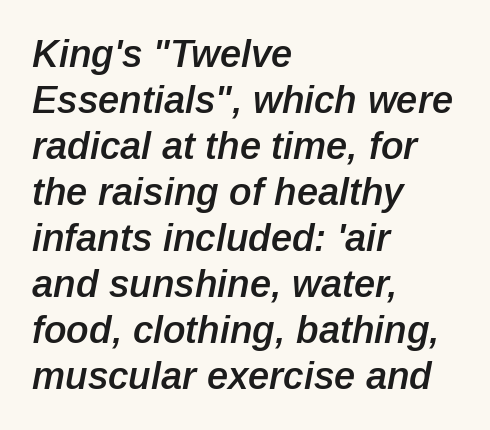
{"italic": "yes", "lean": "right", "slant_degrees": 12, "bold": "semi", "weight": "semibold", "width": "normal", "stroke_contrast": "low", "x_height": "medium", "monospaced": "no", "underline": "no", "align": "left", "line_spacing_ratio": 1.21, "letter_spacing": "normal", "letter_spacing_em": 0.0, "glyph_px": 38}
